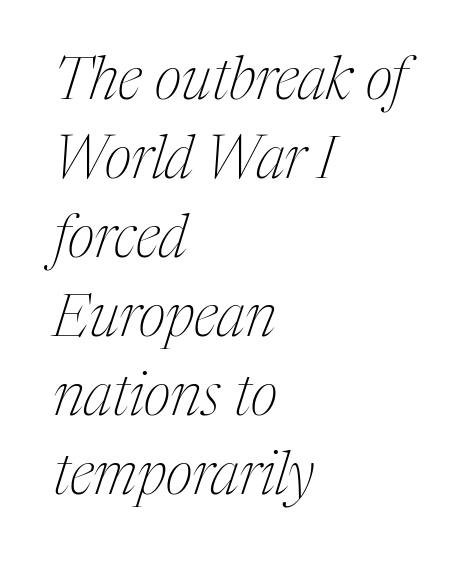
Q: Is the text bold? A: No.
Q: Is the text italic (slanted)? A: Yes, it leans right by about 17 degrees.
Q: Is the typeface a serif or a sans-serif typeface? A: Serif.
Q: Is the text underlined? A: No.
Q: How is the paragraph aligned? A: Left-aligned.
Q: Is the spacing between letters normal or unusually wide? A: Normal.
Q: Is the spacing between lines tight, normal or loose? A: Normal.
Q: Width (condensed, normal, or wide)? A: Condensed.
Q: Stroke contrast? A: Medium.
Q: x-height? A: Medium.
Q: Monospaced? A: No.
